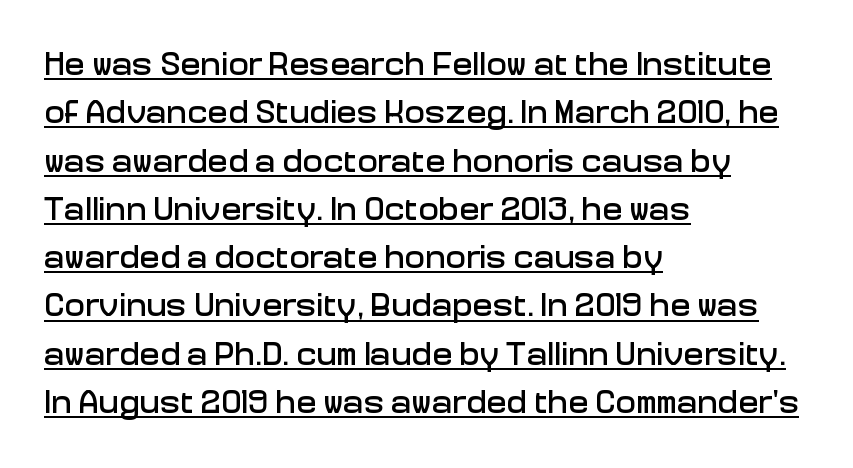
Short note: letters normally spaced. Varying glyph widths throughout — classic text-font behaviour. Nope, no serifs anywhere on these letters. Like a heading marked for emphasis, these lines bear an underscore.
